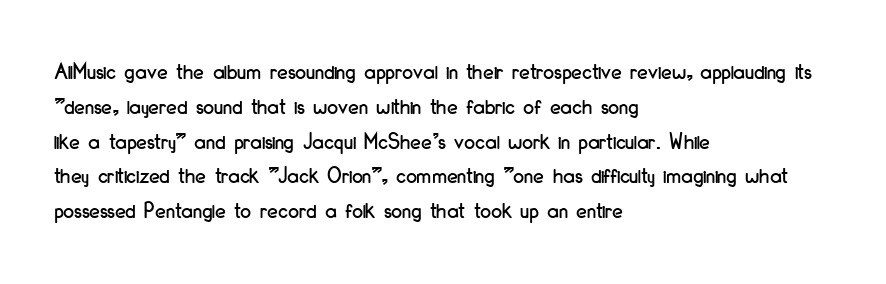
{"italic": "no", "underline": "no", "align": "left", "line_spacing": "normal", "line_spacing_ratio": 1.45, "letter_spacing": "normal", "letter_spacing_em": 0.0, "glyph_px": 24}
